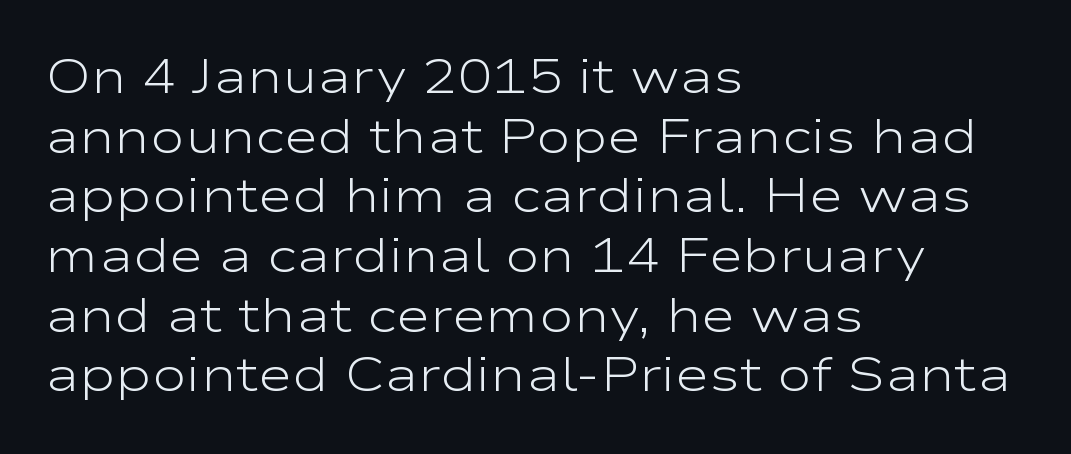
The image shows 47 px light, wide sans-serif type, upright; set left-aligned, normal line spacing (1.27x), normal letter spacing, not underlined; low stroke contrast and a medium x-height.
